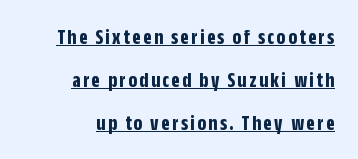
Q: Is the text bold? A: Yes.
Q: Is the text italic (slanted)? A: No, it is upright.
Q: Is the text underlined? A: Yes.
Q: How is the paragraph aligned? A: Right-aligned.
Q: Is the spacing between lines tight, normal or loose? A: Loose.
